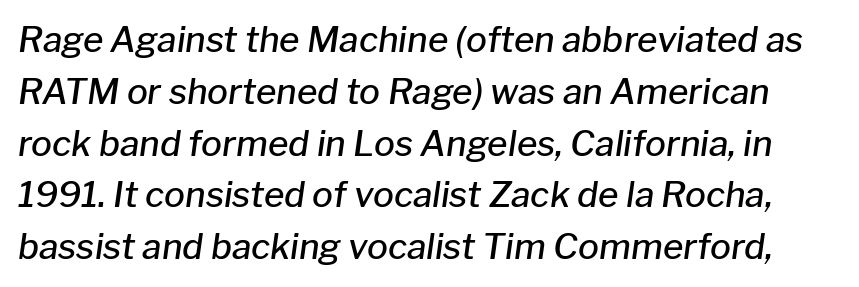
Italic: yes, the glyphs are oblique. Proportional: the letters do not fall into vertical columns. Decoration check: the copy has no underline. The passage shown stacks its lines at a standard gap. The sample has been set in demibold, a notch under bold. Tracking here is standard; glyphs follow each other at the usual distance.
